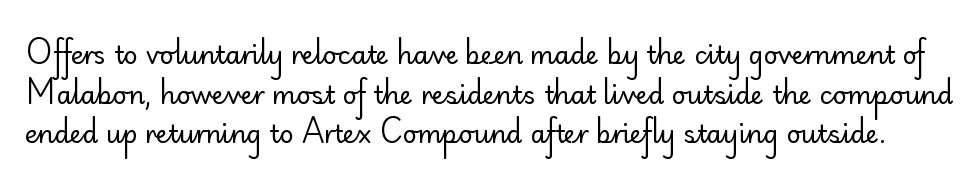
The image shows 25 px text type, upright; set normal line spacing (1.59x), normal letter spacing, not underlined.
